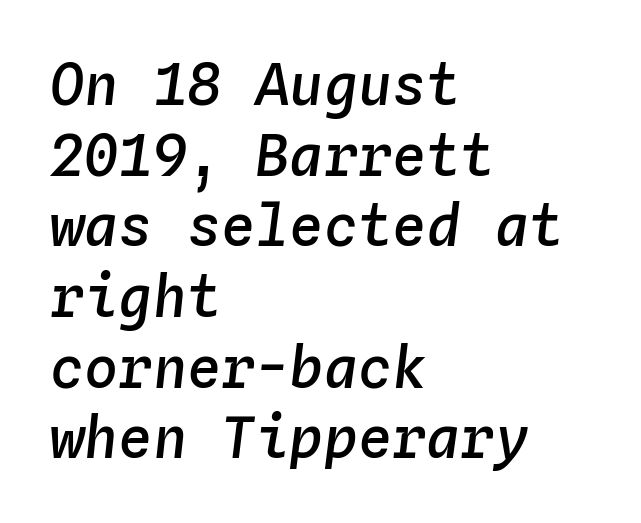
The image shows 57 px semibold type, italic (leaning right), monospaced; set left-aligned, line spacing 1.24x, normal letter spacing, not underlined; low stroke contrast and a medium x-height.
